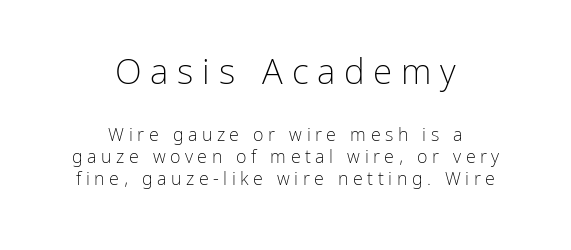
{"serif": "no", "italic": "no", "bold": "no", "weight": "light", "width": "normal", "stroke_contrast": "low", "x_height": "medium", "monospaced": "no", "underline": "no", "align": "center", "line_spacing_ratio": 1.22, "letter_spacing": "wide", "letter_spacing_em": 0.25, "larger_block": "first", "size_ratio": 1.94, "glyph_px": 35}
